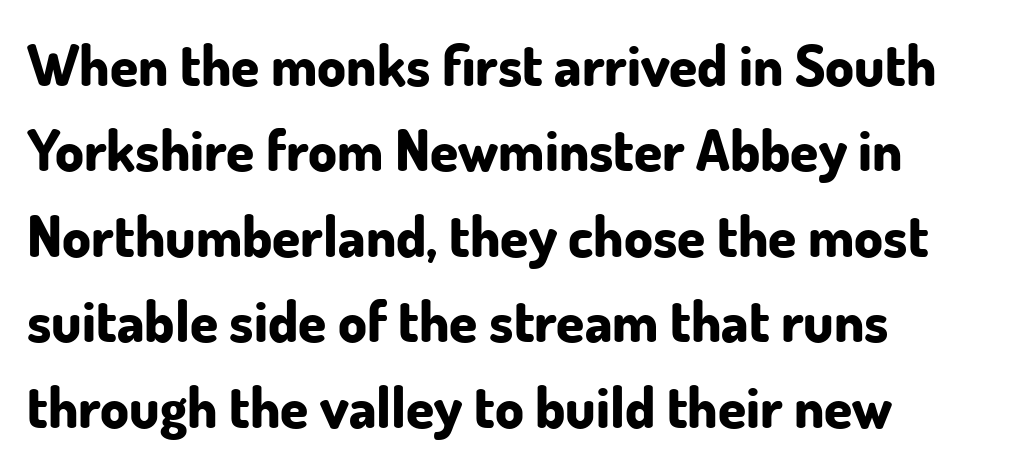
Q: Is the text bold? A: Yes.
Q: Is the text italic (slanted)? A: No, it is upright.
Q: Is the typeface a serif or a sans-serif typeface? A: Sans-serif.
Q: Is the text underlined? A: No.
Q: How is the paragraph aligned? A: Left-aligned.
Q: Is the spacing between letters normal or unusually wide? A: Normal.
Q: Is the spacing between lines tight, normal or loose? A: Normal.
Q: Width (condensed, normal, or wide)? A: Normal.
Q: Stroke contrast? A: Low.
Q: x-height? A: Small.
Q: Monospaced? A: No.
